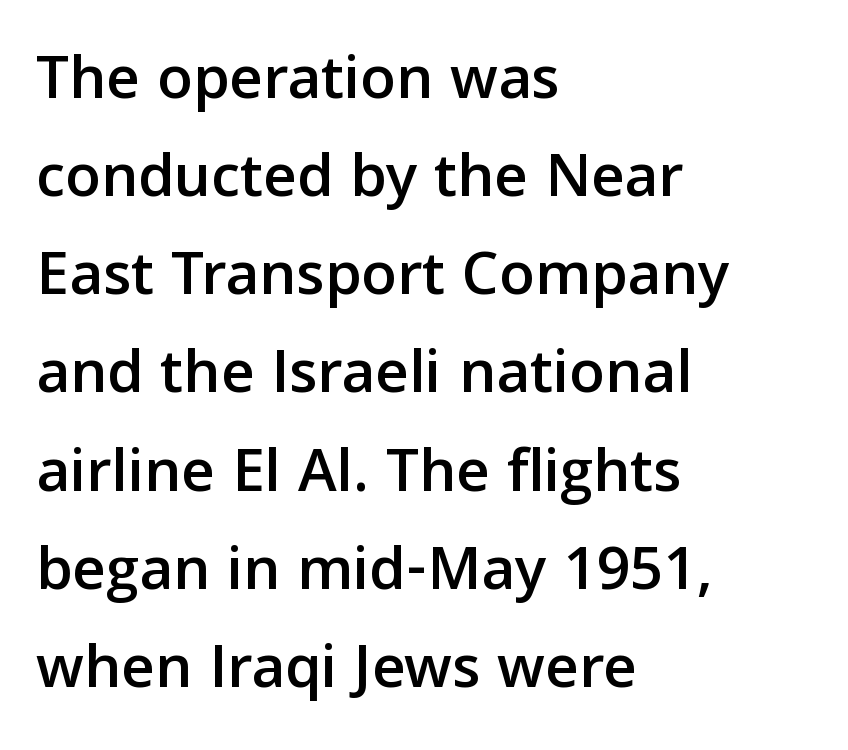
Q: Is the text italic (slanted)? A: No, it is upright.
Q: Is the typeface a serif or a sans-serif typeface? A: Sans-serif.
Q: Is the text underlined? A: No.
Q: How is the paragraph aligned? A: Left-aligned.
Q: Is the spacing between letters normal or unusually wide? A: Normal.
Q: Is the spacing between lines tight, normal or loose? A: Normal.
Q: Width (condensed, normal, or wide)? A: Normal.
Q: Stroke contrast? A: Low.
Q: x-height? A: Medium.
Q: Monospaced? A: No.
